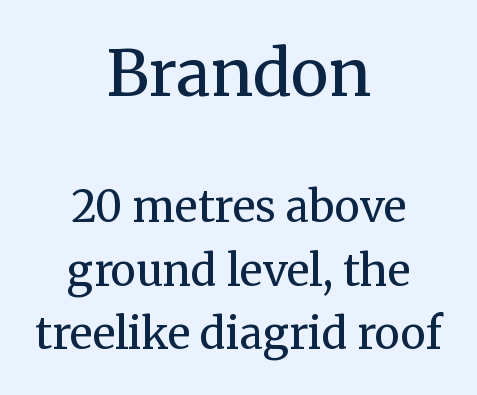
This sample has the flowing, uneven cadence of proportional lettering. The rows are spaced the way most documents space them. Line starts and ends both wander, symmetrically. This is roman type, the default non-slanted kind. The strokes are not fattened; the text isn't bold.
